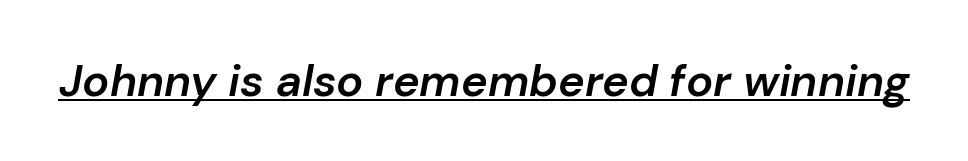
The image shows 45 px semibold type, italic (leaning right); set normal letter spacing, underlined; low stroke contrast and a medium x-height.
